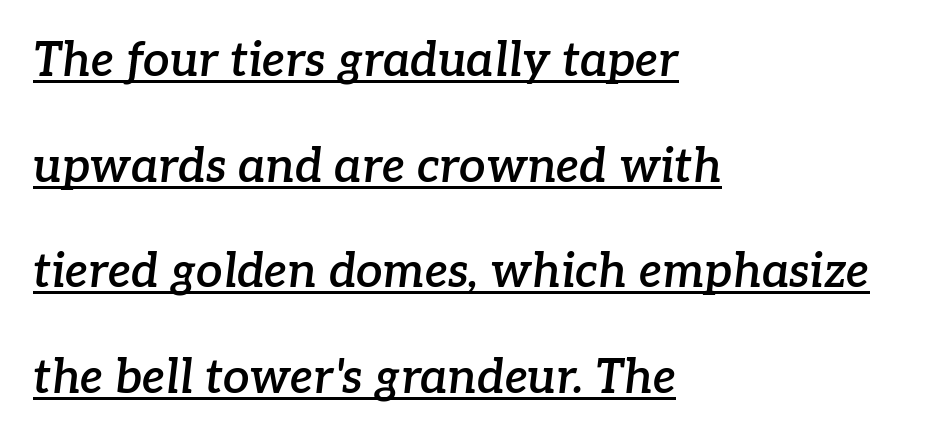
{"serif": "yes", "italic": "yes", "lean": "right", "slant_degrees": 7, "bold": "semi", "weight": "semibold", "width": "normal", "stroke_contrast": "low", "x_height": "medium", "monospaced": "no", "underline": "yes", "align": "left", "line_spacing": "loose", "line_spacing_ratio": 2.25, "letter_spacing": "normal", "letter_spacing_em": 0.0, "glyph_px": 47}
